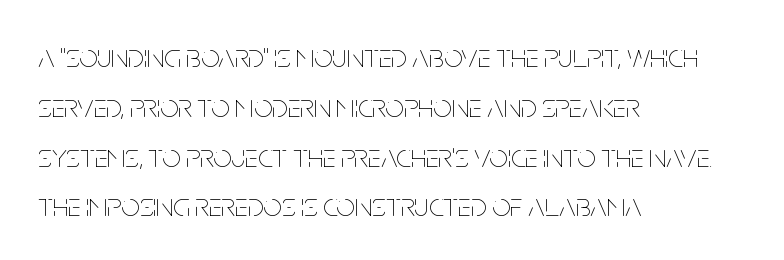
{"italic": "no", "bold": "no", "weight": "thin", "width": "condensed", "stroke_contrast": "low", "x_height": "large", "monospaced": "no", "underline": "no", "align": "left", "line_spacing": "normal", "line_spacing_ratio": 1.51, "letter_spacing": "normal", "letter_spacing_em": 0.0, "glyph_px": 33}
